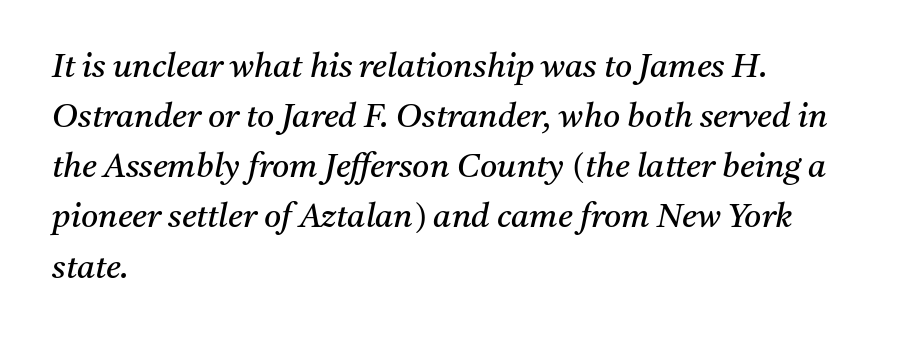
{"serif": "yes", "italic": "yes", "lean": "right", "slant_degrees": 11, "bold": "no", "weight": "regular", "width": "normal", "stroke_contrast": "medium", "x_height": "medium", "monospaced": "no", "underline": "no", "align": "left", "line_spacing": "normal", "line_spacing_ratio": 1.52, "letter_spacing": "normal", "letter_spacing_em": 0.0, "glyph_px": 33}
